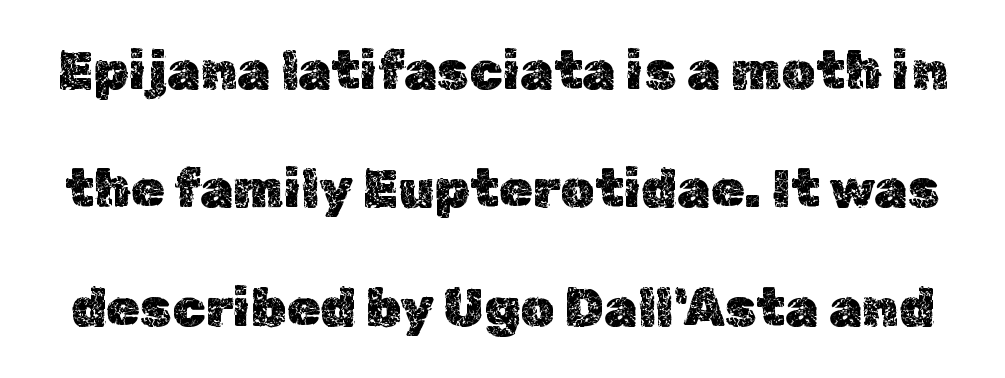
The image shows 54 px text type, upright; set loose line spacing (2.19x), normal letter spacing, not underlined; a medium x-height.
